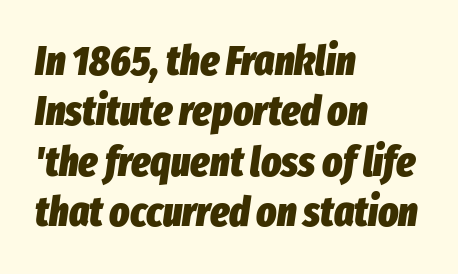
This rendering uses left alignment, leaving the right contour irregular. The font's italic variant was chosen for this text. A typesetter would call this proportional, since set widths differ per character. Students, note that the glyphs here touch the page at normal intervals.
